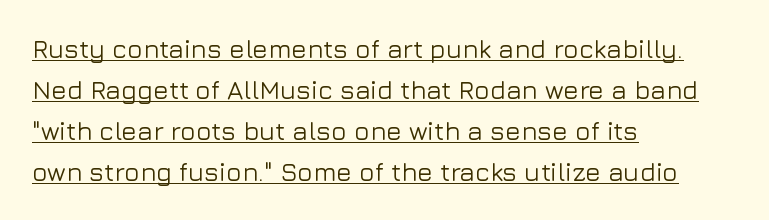
{"italic": "no", "underline": "yes", "align": "left", "line_spacing": "normal", "line_spacing_ratio": 1.58, "letter_spacing": "normal", "letter_spacing_em": 0.0, "glyph_px": 26}
